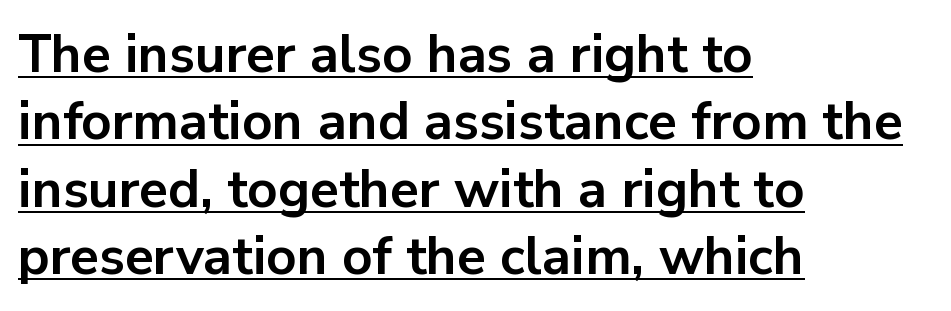
This is underlined copy, the kind a proofreader might mark for attention. This block has exactly the height ordinary leading produces. The typesetting leans heavy: a genuine bold. Which margin do the lines hug? The left one — the right edge is uneven. Type style note: lacks serifs.
